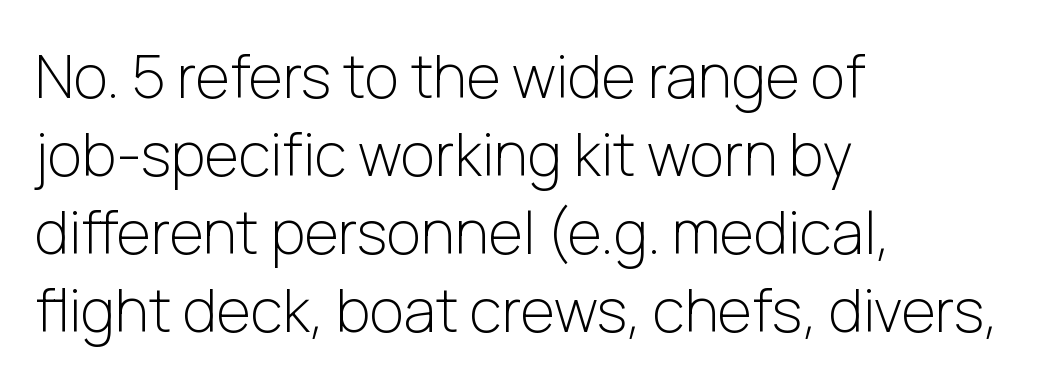
Q: Is the text bold? A: No.
Q: Is the text italic (slanted)? A: No, it is upright.
Q: Is the typeface a serif or a sans-serif typeface? A: Sans-serif.
Q: Is the text underlined? A: No.
Q: How is the paragraph aligned? A: Left-aligned.
Q: Is the spacing between letters normal or unusually wide? A: Normal.
Q: Is the spacing between lines tight, normal or loose? A: Normal.
Q: Width (condensed, normal, or wide)? A: Normal.
Q: Stroke contrast? A: Low.
Q: x-height? A: Medium.
Q: Monospaced? A: No.
